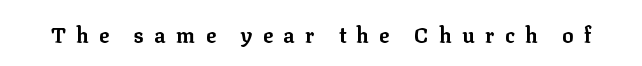
Q: Is the text bold? A: Yes.
Q: Is the text italic (slanted)? A: No, it is upright.
Q: Is the text underlined? A: No.
Q: Is the spacing between letters normal or unusually wide? A: Unusually wide.
